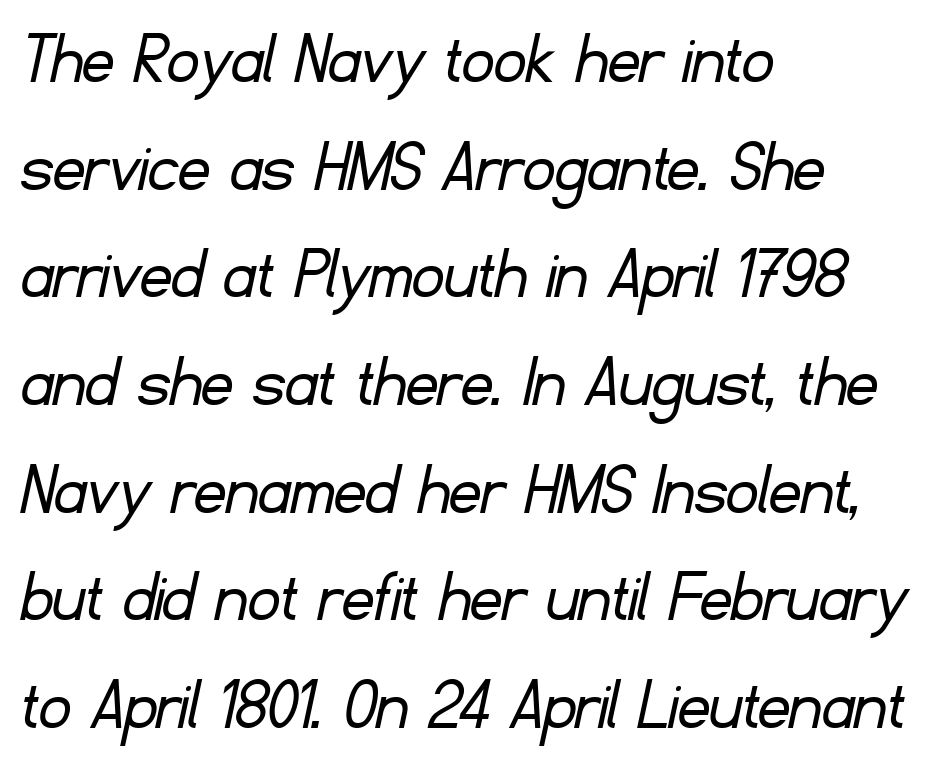
Q: Is the text bold? A: No.
Q: Is the typeface a serif or a sans-serif typeface? A: Sans-serif.
Q: Is the text underlined? A: No.
Q: How is the paragraph aligned? A: Left-aligned.
Q: Is the spacing between letters normal or unusually wide? A: Normal.
Q: Is the spacing between lines tight, normal or loose? A: Normal.
Q: Width (condensed, normal, or wide)? A: Normal.
Q: Stroke contrast? A: Low.
Q: x-height? A: Small.
Q: Monospaced? A: No.
